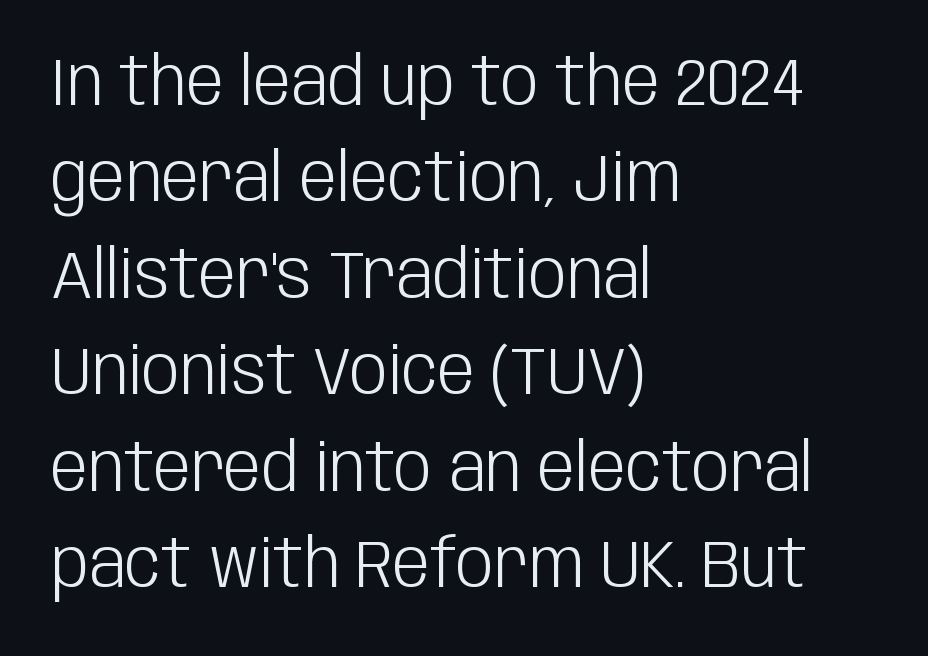
{"serif": "no", "italic": "no", "bold": "no", "weight": "light", "width": "condensed", "stroke_contrast": "low", "x_height": "large", "monospaced": "no", "underline": "no", "align": "left", "line_spacing": "normal", "line_spacing_ratio": 1.44, "letter_spacing": "normal", "letter_spacing_em": 0.0, "glyph_px": 67}
